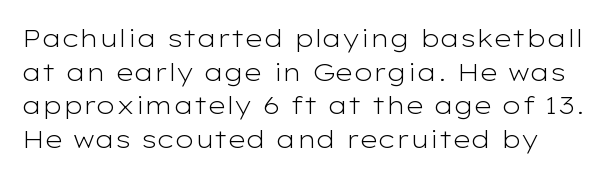
{"italic": "no", "bold": "no", "underline": "no", "line_spacing": "normal", "line_spacing_ratio": 1.35, "letter_spacing": "normal", "letter_spacing_em": 0.0, "glyph_px": 25}
